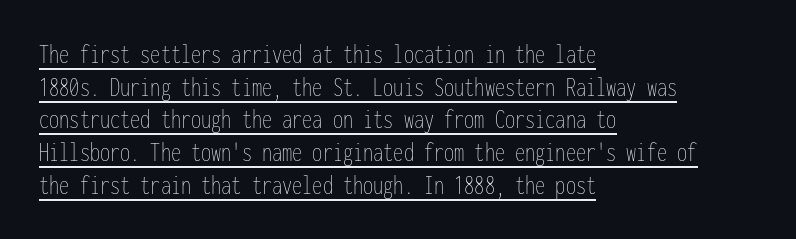
The image shows 27 px text type, upright; set left-aligned, line spacing 1.21x, normal letter spacing, underlined.
